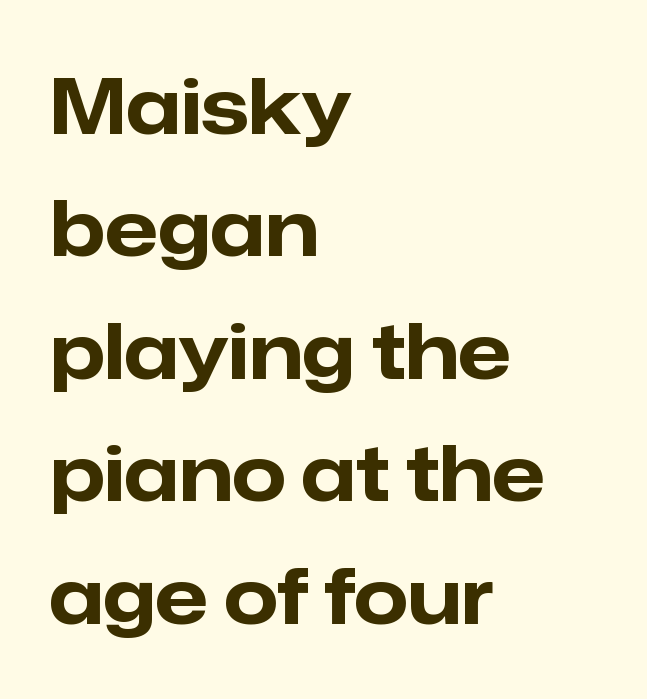
{"serif": "no", "italic": "no", "bold": "yes", "weight": "bold", "width": "normal", "stroke_contrast": "low", "x_height": "medium", "monospaced": "no", "underline": "no", "align": "left", "line_spacing": "normal", "line_spacing_ratio": 1.59, "letter_spacing": "normal", "letter_spacing_em": 0.0, "glyph_px": 77}
